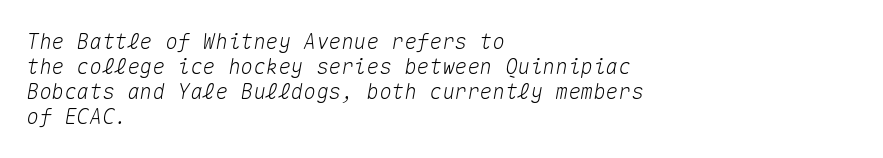
Every character sits at an angle, as italics do. A classic flush-left, rag-right setting is used for this passage. Nothing unusual about the tracking: characters are spaced as the font intends. A bare baseline throughout the passage.
